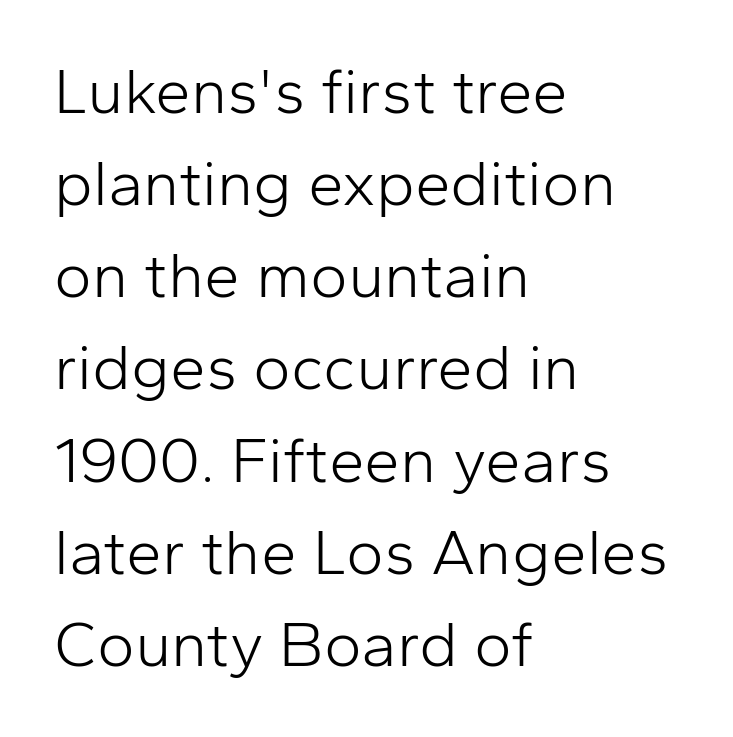
Type without underlining. The glyphs in this specimen are sans serif. The leading is moderate, giving the passage an even texture. The passage is arranged the way most books set body copy — flush left. The gaps between neighbouring characters are ordinary and unremarkable.
